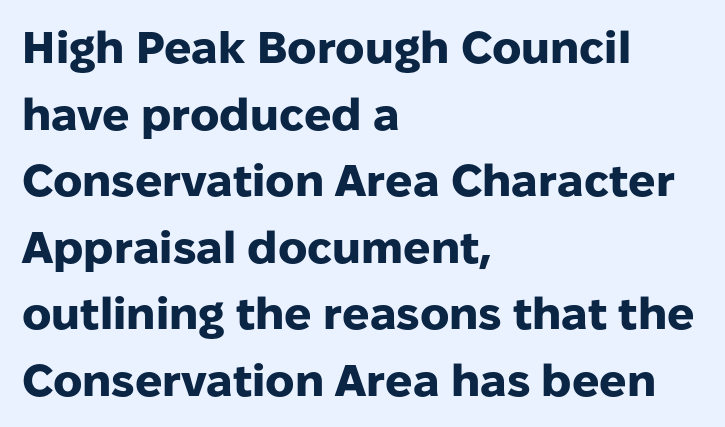
{"serif": "no", "italic": "no", "bold": "yes", "weight": "heavy", "width": "normal", "stroke_contrast": "low", "x_height": "medium", "monospaced": "no", "underline": "no", "align": "left", "line_spacing": "normal", "line_spacing_ratio": 1.48, "letter_spacing": "normal", "letter_spacing_em": 0.0, "glyph_px": 45}
